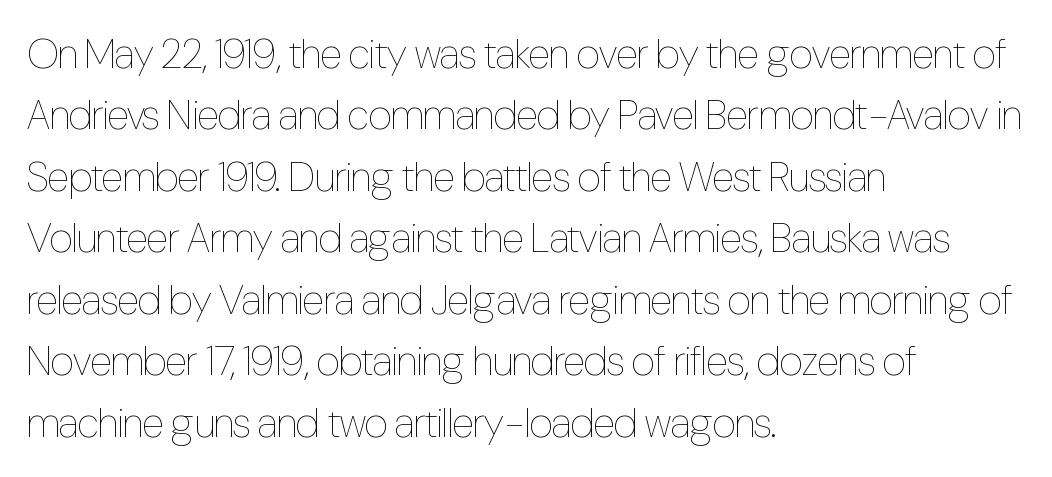
Q: Is the text bold? A: No.
Q: Is the text italic (slanted)? A: No, it is upright.
Q: Is the text underlined? A: No.
Q: How is the paragraph aligned? A: Left-aligned.
Q: Is the spacing between letters normal or unusually wide? A: Normal.
Q: Is the spacing between lines tight, normal or loose? A: Normal.
Q: Width (condensed, normal, or wide)? A: Condensed.
Q: Stroke contrast? A: Low.
Q: x-height? A: Medium.
Q: Monospaced? A: No.
